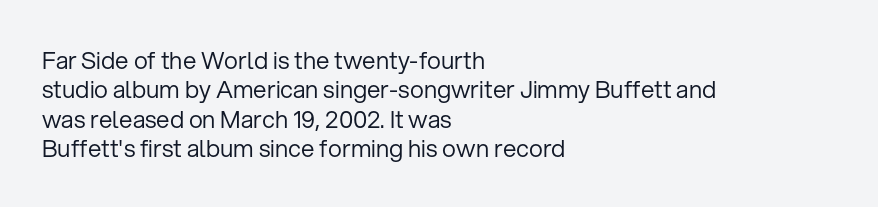
{"italic": "no", "bold": "no", "underline": "no", "align": "left", "line_spacing_ratio": 1.22, "letter_spacing": "normal", "letter_spacing_em": 0.0, "glyph_px": 24}
